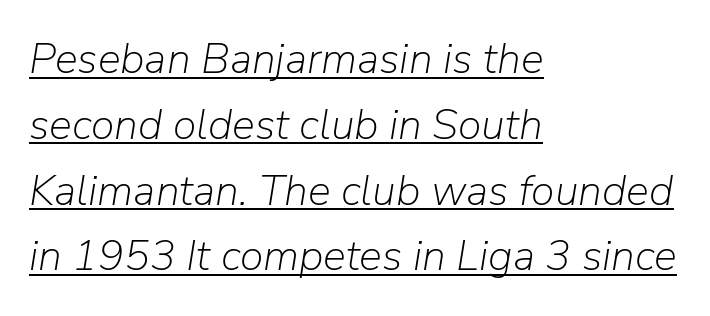
{"italic": "yes", "lean": "right", "slant_degrees": 9, "bold": "no", "weight": "light", "width": "normal", "stroke_contrast": "low", "x_height": "medium", "monospaced": "no", "underline": "yes", "align": "left", "line_spacing": "normal", "line_spacing_ratio": 1.53, "letter_spacing": "normal", "letter_spacing_em": 0.0, "glyph_px": 43}
